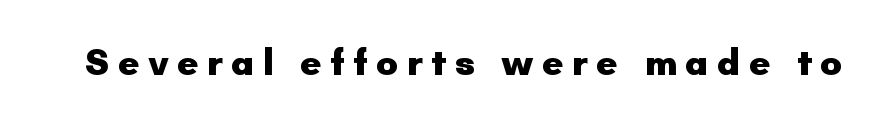
The image shows 37 px heavy sans-serif type, upright; set unusually wide letter spacing (+0.22 em), not underlined; low stroke contrast and a small x-height.
